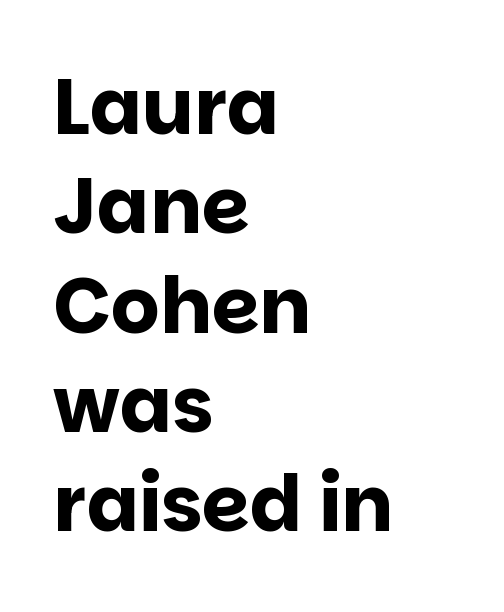
The rendering keeps characters at their native spacing. Is this a fixed-width face? No — the glyphs have proportional, varying widths. Line beginnings align vertically; line endings do not. The vertical gap from one line to the next is medium.
